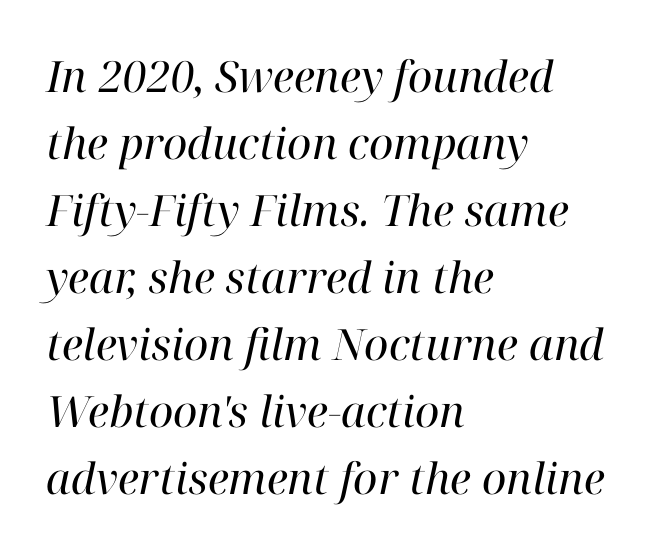
The image shows 43 px regular-weight serif type, italic (leaning right); set left-aligned, normal line spacing (1.56x), normal letter spacing, not underlined; high stroke contrast and a medium x-height.
